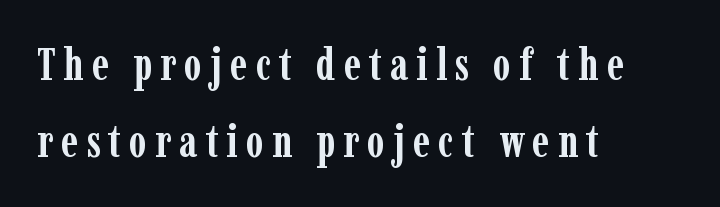
{"serif": "yes", "italic": "no", "bold": "yes", "weight": "semibold", "width": "condensed", "stroke_contrast": "low", "x_height": "medium", "monospaced": "no", "underline": "no", "align": "left", "line_spacing_ratio": 1.72, "glyph_px": 45}
